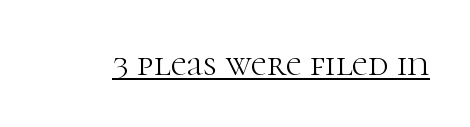
Q: Is the text bold? A: No.
Q: Is the text italic (slanted)? A: No, it is upright.
Q: Is the typeface a serif or a sans-serif typeface? A: Serif.
Q: Is the text underlined? A: Yes.
Q: Is the spacing between letters normal or unusually wide? A: Normal.
Q: Width (condensed, normal, or wide)? A: Normal.
Q: Stroke contrast? A: High.
Q: x-height? A: Medium.
Q: Monospaced? A: No.
